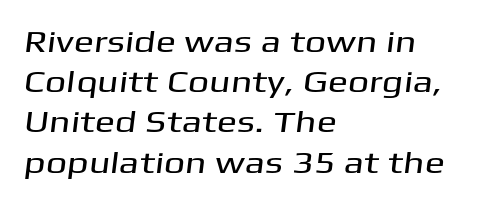
{"serif": "no", "width": "wide", "stroke_contrast": "medium", "x_height": "medium", "monospaced": "no", "underline": "no", "align": "left", "line_spacing": "normal", "line_spacing_ratio": 1.34, "letter_spacing": "normal", "letter_spacing_em": 0.0, "glyph_px": 30}
